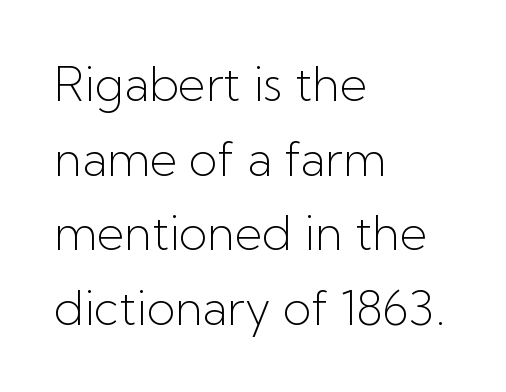
Rendered with straight, roman letterforms. Are there feet on the stems? There aren't — it's a sans. The typeface has the unassuming heft of standard copy or less. The rendering keeps characters at their native spacing. The passage shown is typed in a proportional face where columns would drift. Only glyphs here, with clear space below each row.
